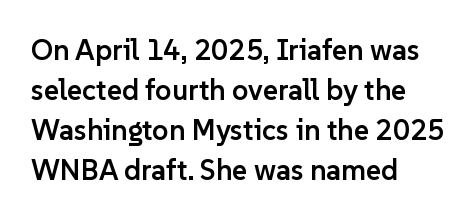
These lines carry some extra weight — a demibold, not a full bold. Successive baselines arrive at the customary interval. Character widths vary here, with narrow letters taking less room than wide ones. Plain, unruled lines of type.
